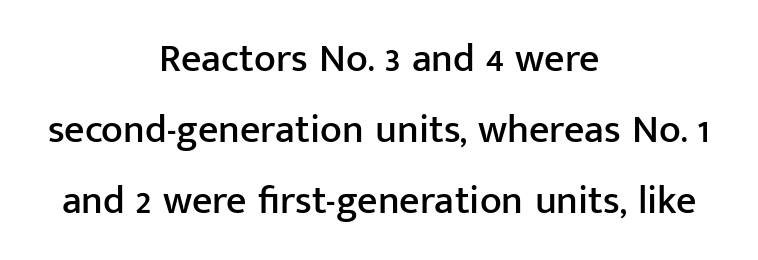
Nothing unusual about the tracking: characters are spaced as the font intends. These lines were composed using upright roman letters. Lines of text with bare space underneath. The passage shown is typed in a proportional face where columns would drift. If you folded the block vertically in half, each line would mirror itself in length. Typographically, this falls in the sans-serif category.
